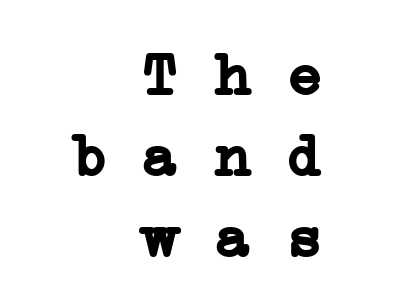
Q: Is the text bold? A: Yes.
Q: Is the typeface a serif or a sans-serif typeface? A: Serif.
Q: Is the text underlined? A: No.
Q: How is the paragraph aligned? A: Right-aligned.
Q: Is the spacing between letters normal or unusually wide? A: Normal.
Q: Is the spacing between lines tight, normal or loose? A: Normal.
Q: Width (condensed, normal, or wide)? A: Wide.
Q: Stroke contrast? A: Low.
Q: x-height? A: Medium.
Q: Monospaced? A: Yes.
